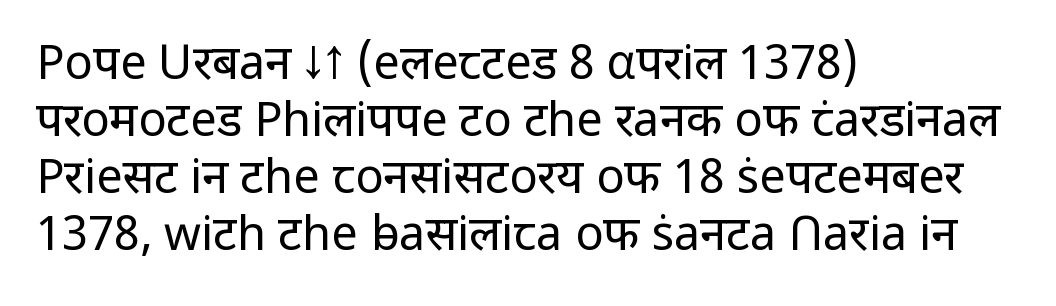
The image shows 47 px regular-weight sans-serif type, upright; set left-aligned, line spacing 1.21x, normal letter spacing, not underlined; low stroke contrast and a medium x-height.
